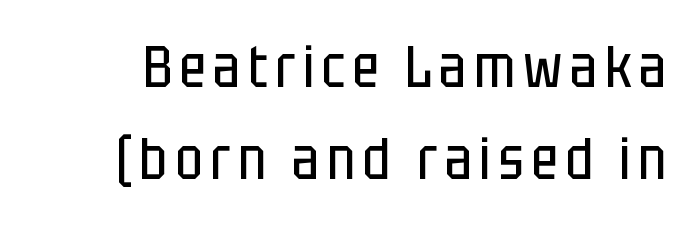
The image shows 58 px regular-weight, condensed sans-serif type, upright; set normal line spacing (1.58x), not underlined; low stroke contrast and a large x-height.
